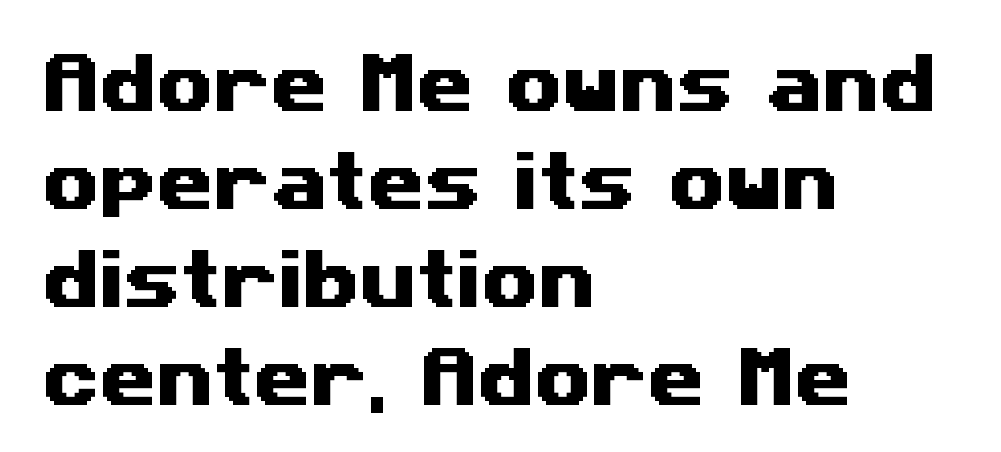
Q: Is the typeface a serif or a sans-serif typeface? A: Sans-serif.
Q: Is the text underlined? A: No.
Q: How is the paragraph aligned? A: Left-aligned.
Q: Is the spacing between letters normal or unusually wide? A: Normal.
Q: Is the spacing between lines tight, normal or loose? A: Normal.
Q: Width (condensed, normal, or wide)? A: Wide.
Q: Stroke contrast? A: Medium.
Q: x-height? A: Medium.
Q: Monospaced? A: No.
